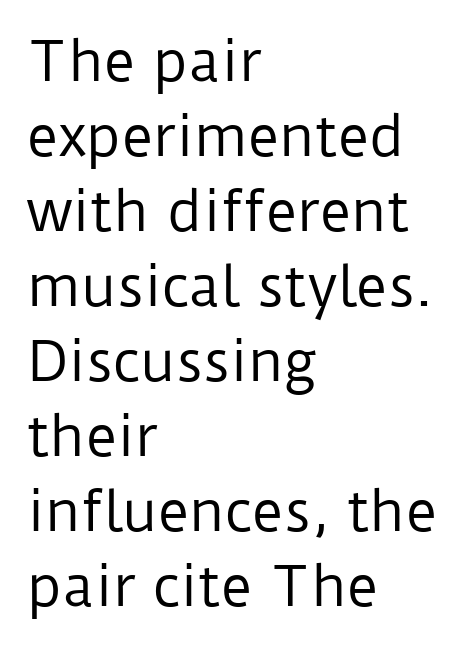
The image shows 54 px regular-weight sans-serif type, upright; set left-aligned, normal line spacing (1.39x), normal letter spacing, not underlined; low stroke contrast and a medium x-height.
